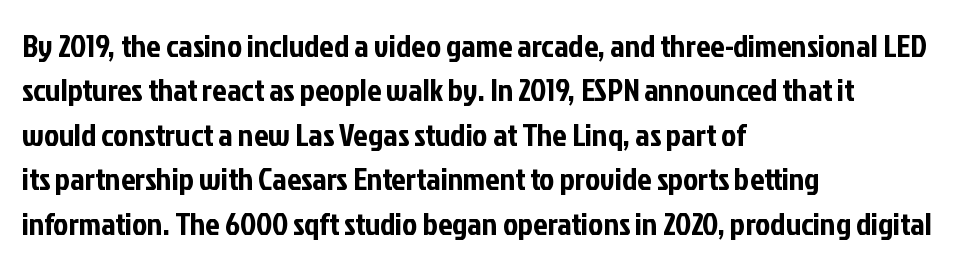
Reading down the column, the eye jumps a familiar distance to each next line. Posture: straight, roman, zero tilt. No word sits above an underline. The passage shown is typed in a proportional face where columns would drift.
